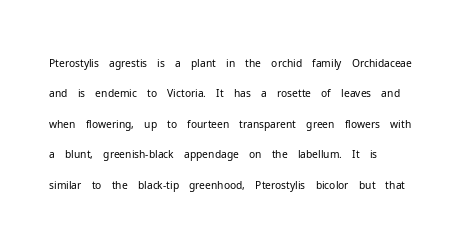
{"italic": "no", "bold": "no", "underline": "no", "align": "left", "line_spacing": "normal", "line_spacing_ratio": 1.45, "letter_spacing": "normal", "letter_spacing_em": 0.0, "glyph_px": 21}
